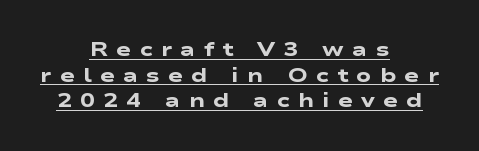
These lines stack symmetrically, like a column narrowing and widening about its center. Is the letter spacing exaggerated? Yes — the characters are pushed far apart. The designer left line spacing at the default. Thick stems and heavy bowls — unmistakably bold. This sample carries an underscore along the baseline area.
